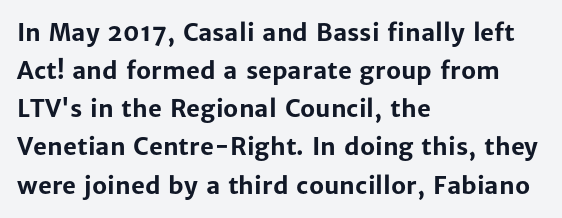
The image shows 24 px bold type, upright; set left-aligned, normal line spacing (1.59x), normal letter spacing, not underlined.
